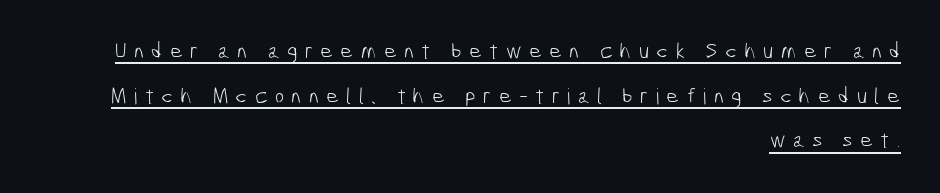
The image shows 22 px text type; set right-aligned, loose line spacing (2.03x), unusually wide letter spacing (+0.33 em), underlined.
